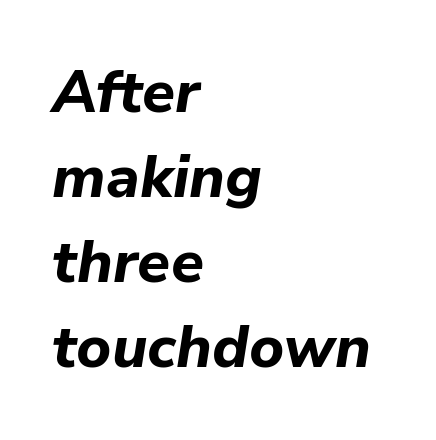
{"italic": "yes", "lean": "right", "slant_degrees": 9, "bold": "yes", "weight": "bold", "width": "normal", "stroke_contrast": "low", "x_height": "medium", "monospaced": "no", "underline": "no", "align": "left", "line_spacing": "normal", "line_spacing_ratio": 1.44, "letter_spacing": "normal", "letter_spacing_em": 0.0, "glyph_px": 59}
